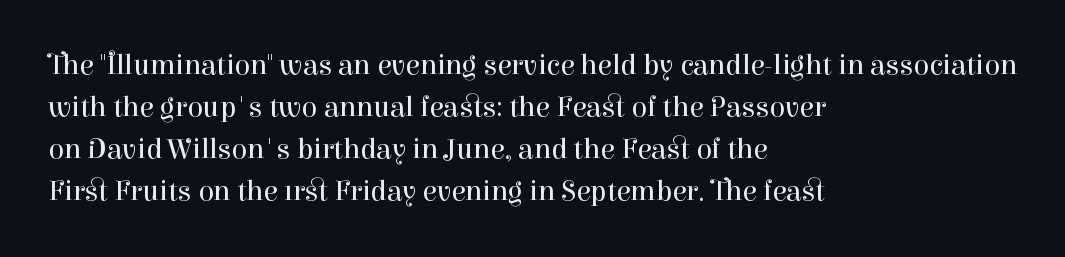
{"serif": "yes", "italic": "no", "bold": "no", "weight": "regular", "width": "normal", "stroke_contrast": "high", "x_height": "medium", "monospaced": "no", "underline": "no", "align": "left", "line_spacing": "normal", "line_spacing_ratio": 1.45, "letter_spacing": "normal", "letter_spacing_em": 0.0, "glyph_px": 29}
